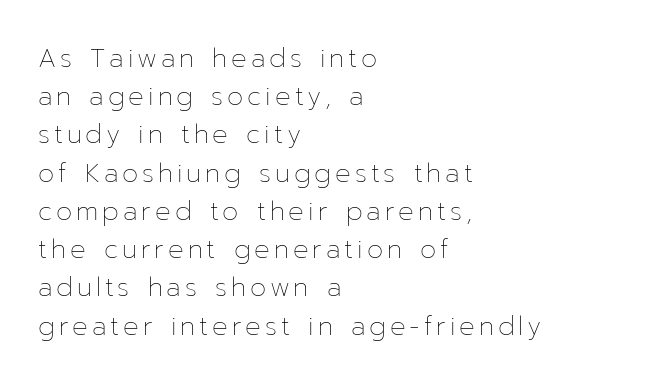
Q: Is the text bold? A: No.
Q: Is the text italic (slanted)? A: No, it is upright.
Q: Is the text underlined? A: No.
Q: How is the paragraph aligned? A: Left-aligned.
Q: Is the spacing between lines tight, normal or loose? A: Normal.
